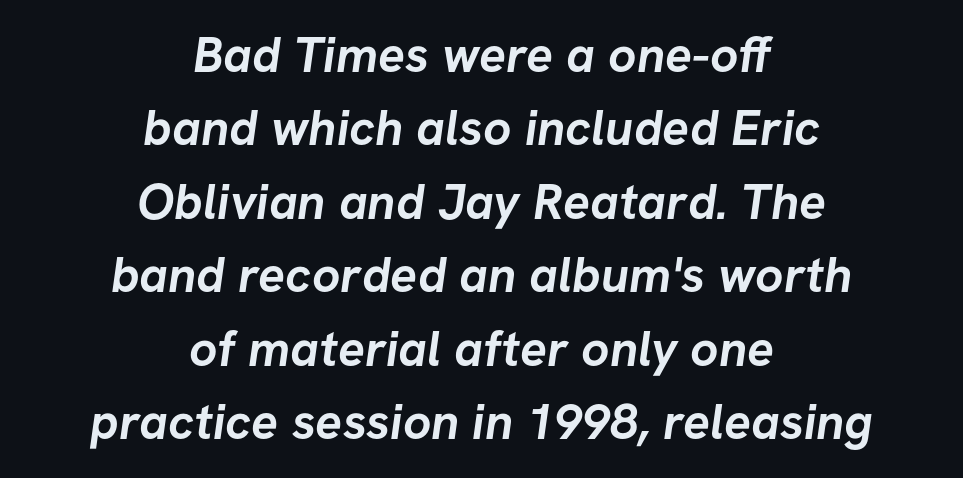
The image shows 50 px semibold sans-serif type; set centered, normal line spacing (1.47x), normal letter spacing, not underlined; low stroke contrast and a medium x-height.
